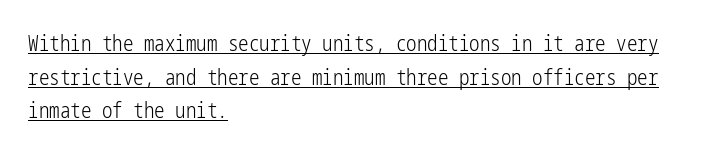
The type is set solid horizontally, with unmodified tracking. The rendering anchors every line to the left-hand side. A continuous stroke trails under the words, as in a hyperlink. Normally led — the rows are evenly, conventionally spaced.
